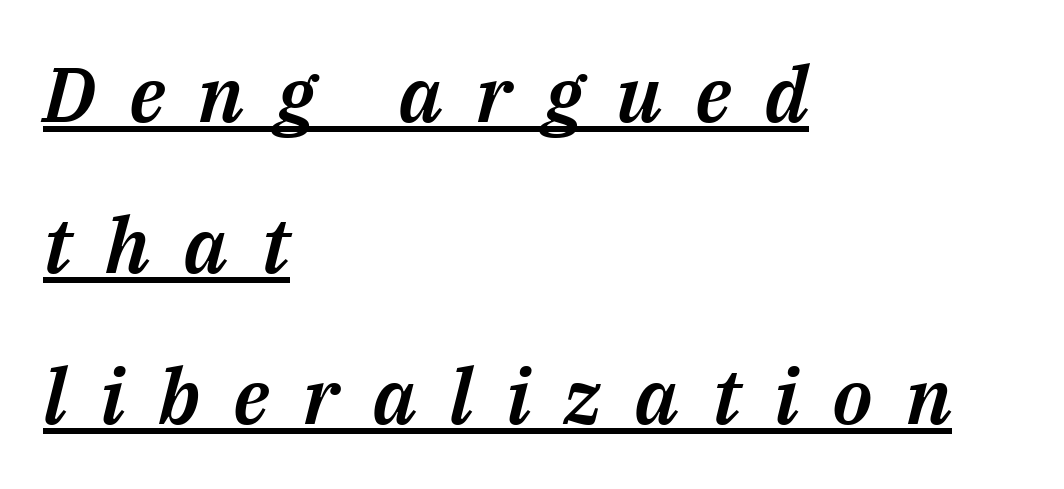
Q: Is the text italic (slanted)? A: Yes, it leans right by about 14 degrees.
Q: Is the text underlined? A: Yes.
Q: How is the paragraph aligned? A: Left-aligned.
Q: Is the spacing between letters normal or unusually wide? A: Unusually wide.
Q: Is the spacing between lines tight, normal or loose? A: Loose.
Q: Width (condensed, normal, or wide)? A: Normal.
Q: Stroke contrast? A: Medium.
Q: x-height? A: Medium.
Q: Monospaced? A: No.
